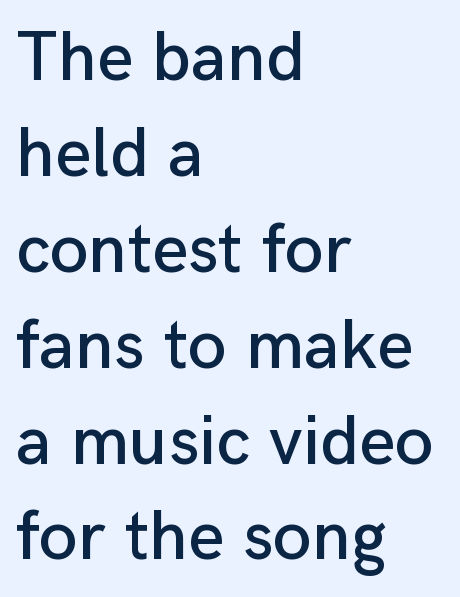
Q: Is the text italic (slanted)? A: No, it is upright.
Q: Is the typeface a serif or a sans-serif typeface? A: Sans-serif.
Q: Is the text underlined? A: No.
Q: How is the paragraph aligned? A: Left-aligned.
Q: Is the spacing between letters normal or unusually wide? A: Normal.
Q: Is the spacing between lines tight, normal or loose? A: Normal.
Q: Width (condensed, normal, or wide)? A: Normal.
Q: Stroke contrast? A: Low.
Q: x-height? A: Medium.
Q: Monospaced? A: No.
